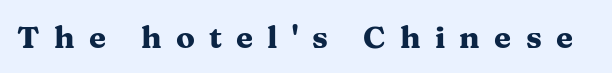
Rule under the text: the space is simply empty. The letters are bold, with thick, heavy strokes. Here the glyphs are tracked loosely, breaking word shapes into spaced letters. Notice how the stems are strictly vertical — no italics here. This rendering employs a face with finishing strokes, i.e., a serif. Here the designer chose a conventional face with non-uniform glyph widths.
